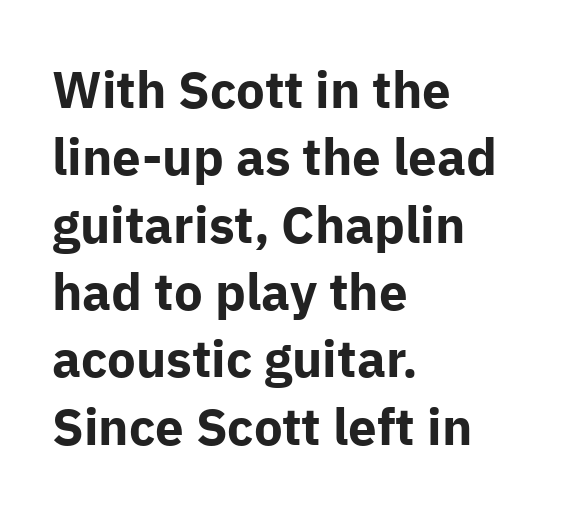
Q: Is the text bold? A: Yes.
Q: Is the text italic (slanted)? A: No, it is upright.
Q: Is the typeface a serif or a sans-serif typeface? A: Sans-serif.
Q: Is the text underlined? A: No.
Q: How is the paragraph aligned? A: Left-aligned.
Q: Is the spacing between letters normal or unusually wide? A: Normal.
Q: Is the spacing between lines tight, normal or loose? A: Normal.
Q: Width (condensed, normal, or wide)? A: Normal.
Q: Stroke contrast? A: Low.
Q: x-height? A: Medium.
Q: Monospaced? A: No.
